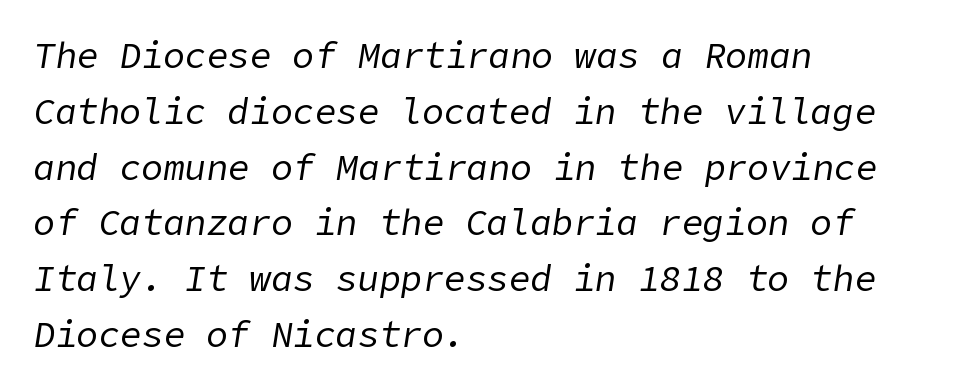
Q: Is the text bold? A: No.
Q: Is the text italic (slanted)? A: Yes, it leans right by about 9 degrees.
Q: Is the text underlined? A: No.
Q: How is the paragraph aligned? A: Left-aligned.
Q: Is the spacing between letters normal or unusually wide? A: Normal.
Q: Is the spacing between lines tight, normal or loose? A: Normal.
Q: Width (condensed, normal, or wide)? A: Normal.
Q: Stroke contrast? A: Low.
Q: x-height? A: Medium.
